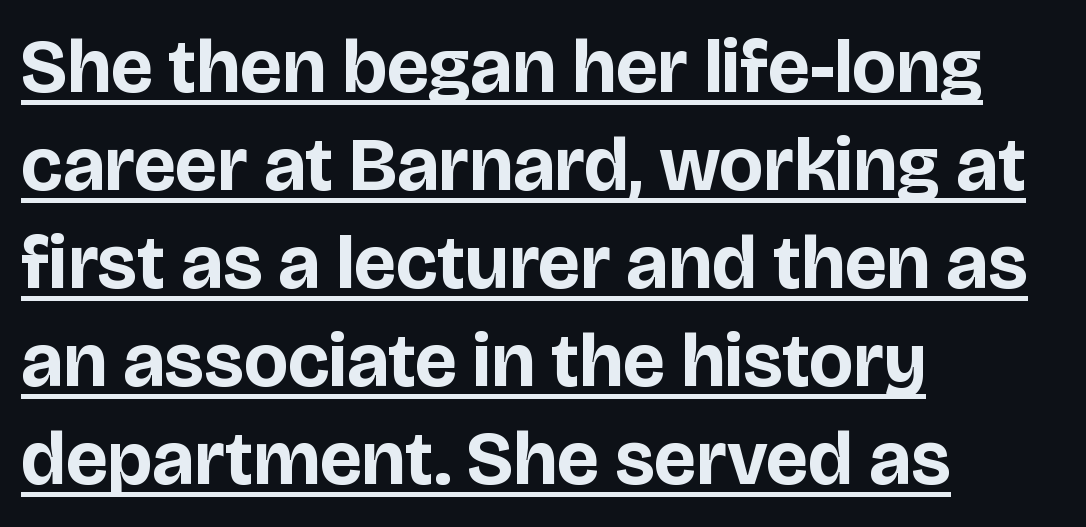
Each line starts at the same left margin while the right side varies. Normally led — the rows are evenly, conventionally spaced. What weight is shown? A full bold with thick strokes. The text was rendered using a sans face with plain stroke endings. You could call the tracking neutral — neither tight nor loose.
